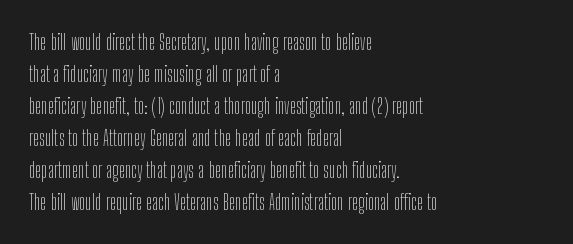
{"italic": "no", "bold": "no", "underline": "no", "align": "left", "line_spacing": "normal", "line_spacing_ratio": 1.52, "letter_spacing": "normal", "letter_spacing_em": 0.0, "glyph_px": 21}
